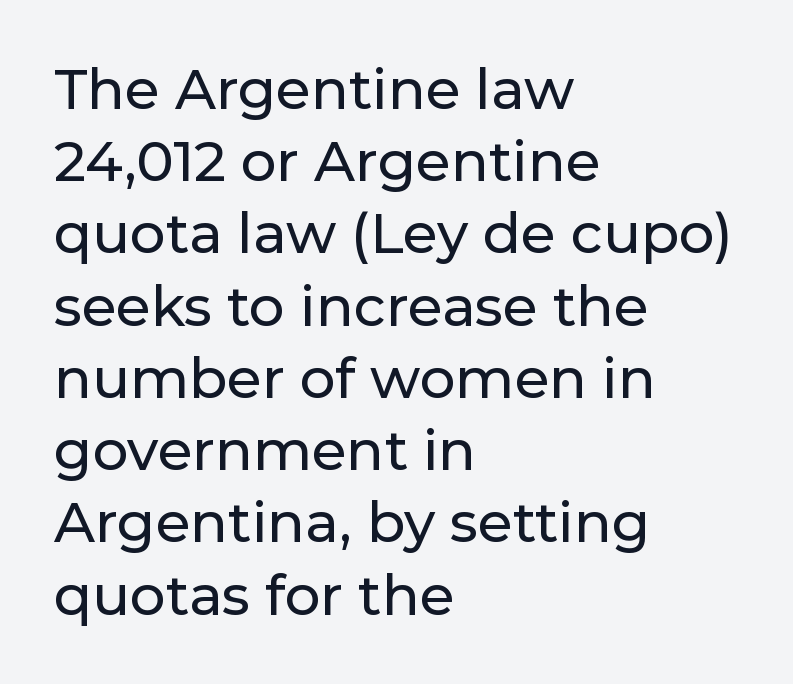
{"serif": "no", "italic": "no", "width": "normal", "stroke_contrast": "low", "x_height": "medium", "monospaced": "no", "underline": "no", "align": "left", "line_spacing": "normal", "line_spacing_ratio": 1.29, "letter_spacing": "normal", "letter_spacing_em": 0.0, "glyph_px": 56}
